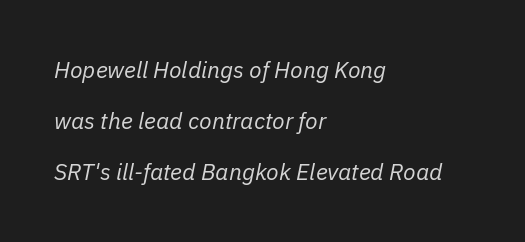
{"italic": "yes", "lean": "right", "slant_degrees": 11, "bold": "no", "underline": "no", "align": "left", "line_spacing": "loose", "line_spacing_ratio": 2.22, "letter_spacing": "normal", "letter_spacing_em": 0.0, "glyph_px": 23}
